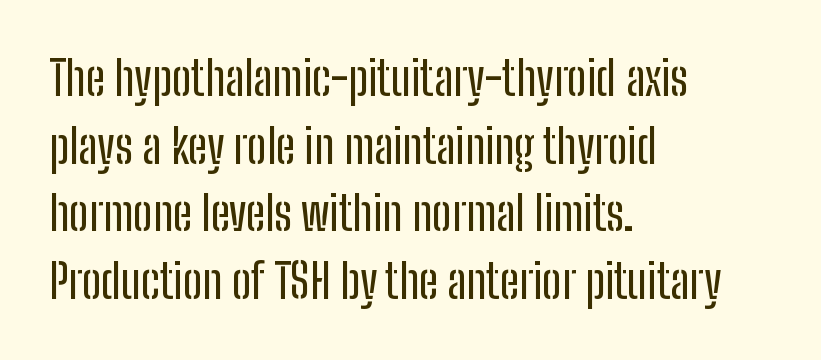
The line texture is even and compact thanks to regular tracking. In CSS terms this would be text-align: left. A sans-serif font was chosen for this passage. The area under the type is left untouched. A typesetter would mark this as roman, not italic.
